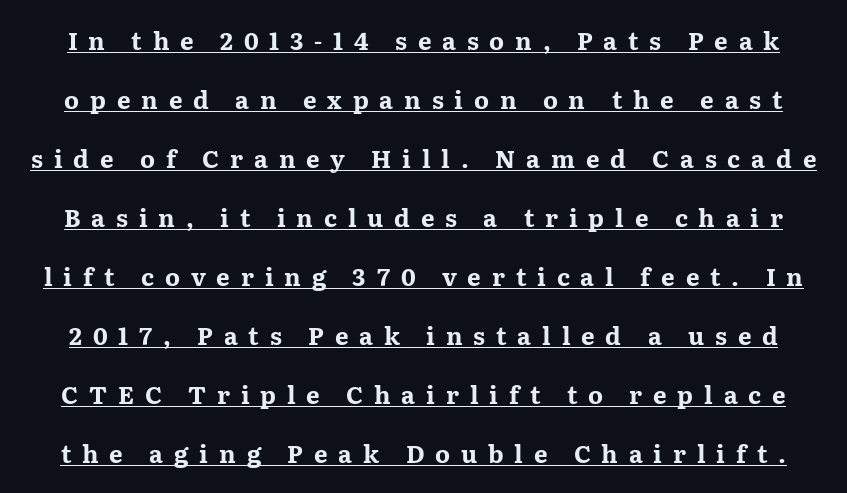
Q: Is the text bold? A: Yes.
Q: Is the text italic (slanted)? A: No, it is upright.
Q: Is the text underlined? A: Yes.
Q: Is the spacing between letters normal or unusually wide? A: Unusually wide.
Q: Is the spacing between lines tight, normal or loose? A: Loose.
